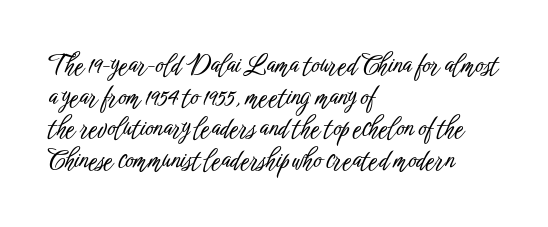
The rows are spaced the way most documents space them. No extra tracking has been applied to these lines. Which margin do the lines hug? The left one — the right edge is uneven. The gap between lines stays unmarked.
